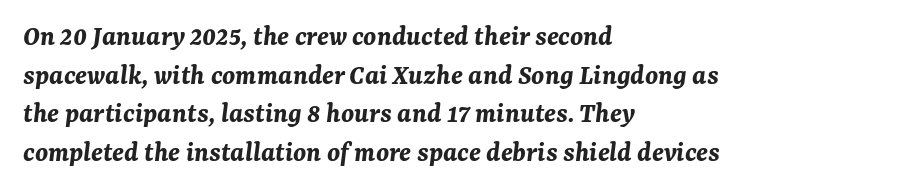
Q: Is the text bold? A: Yes.
Q: Is the text italic (slanted)? A: Yes, it leans right by about 7 degrees.
Q: Is the text underlined? A: No.
Q: How is the paragraph aligned? A: Left-aligned.
Q: Is the spacing between letters normal or unusually wide? A: Normal.
Q: Is the spacing between lines tight, normal or loose? A: Normal.
Q: Width (condensed, normal, or wide)? A: Normal.
Q: Stroke contrast? A: Medium.
Q: x-height? A: Medium.
Q: Monospaced? A: No.
